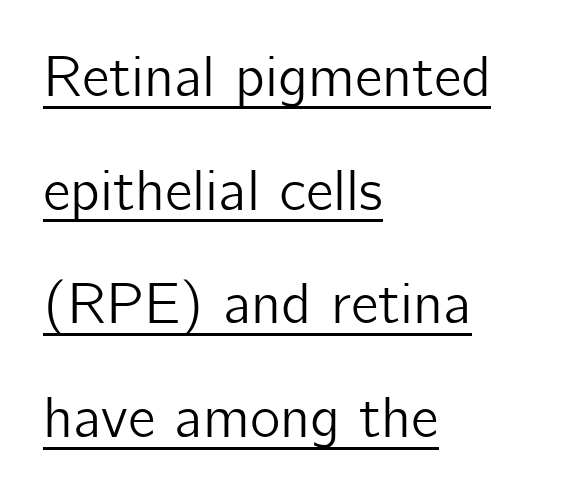
Varying glyph widths throughout — classic text-font behaviour. Vertically, the passage feels expansive, rows floating well apart. Font category for this specimen: sans-serif. The glyphs are accompanied by a horizontal stroke just below them. In terms of letterspacing, this is plain default setting. Italic: no, the glyphs are upright roman.
